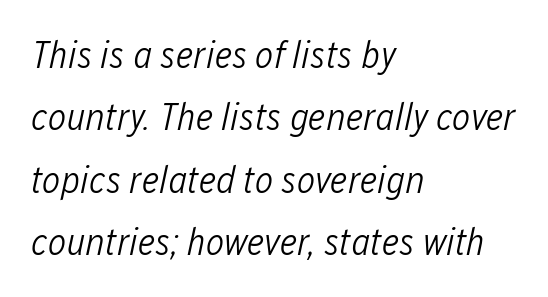
The image shows 39 px light, condensed type, italic (leaning right); set left-aligned, normal line spacing (1.6x), normal letter spacing, not underlined; low stroke contrast and a medium x-height.
